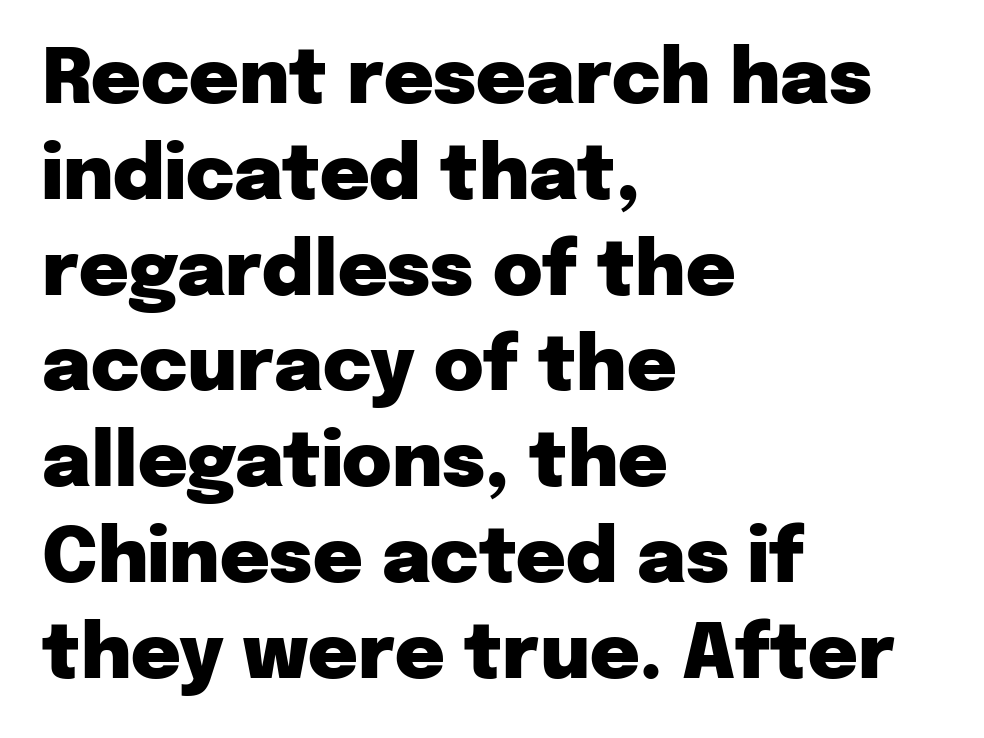
{"serif": "no", "italic": "no", "bold": "yes", "weight": "heavy", "width": "normal", "stroke_contrast": "low", "x_height": "medium", "monospaced": "no", "underline": "no", "align": "left", "line_spacing": "normal", "line_spacing_ratio": 1.26, "letter_spacing": "normal", "letter_spacing_em": 0.0, "glyph_px": 76}
